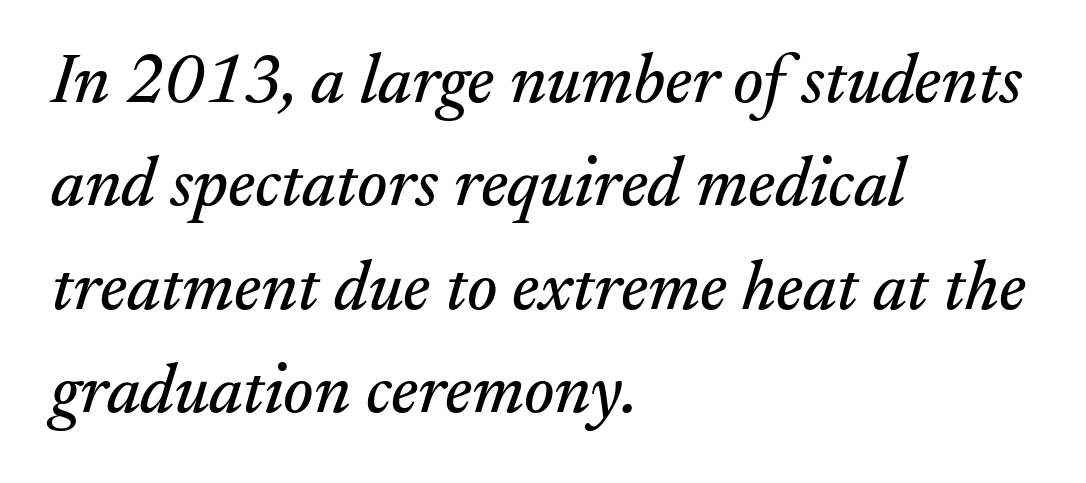
The image shows 69 px serif type, italic (leaning right); set left-aligned, normal line spacing (1.5x), normal letter spacing, not underlined; medium stroke contrast and a small x-height.
